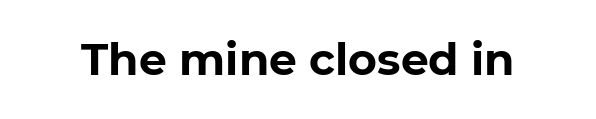
{"serif": "no", "italic": "no", "bold": "yes", "weight": "bold", "width": "normal", "stroke_contrast": "low", "x_height": "medium", "monospaced": "no", "underline": "no", "letter_spacing": "normal", "letter_spacing_em": 0.0, "glyph_px": 44}
